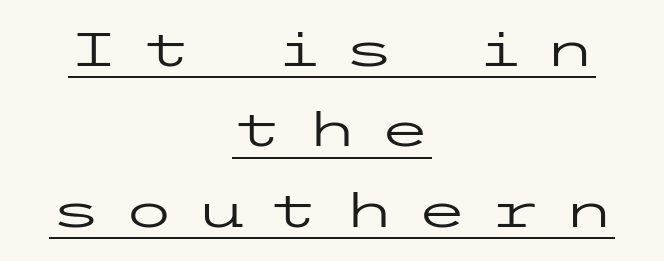
The image shows 47 px regular-weight, wide sans-serif type, upright; set centered, line spacing 1.71x, unusually wide letter spacing (+0.46 em), underlined; low stroke contrast and a medium x-height.
